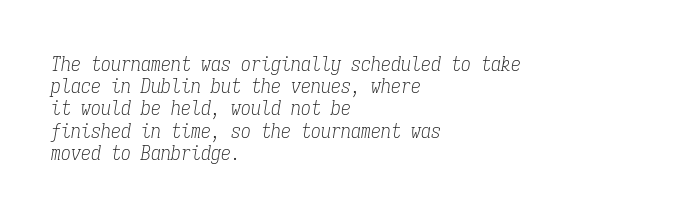
Q: Is the text bold? A: No.
Q: Is the text italic (slanted)? A: Yes, it leans right by about 9 degrees.
Q: Is the text underlined? A: No.
Q: How is the paragraph aligned? A: Left-aligned.
Q: Is the spacing between letters normal or unusually wide? A: Normal.
Q: Is the spacing between lines tight, normal or loose? A: Tight.
